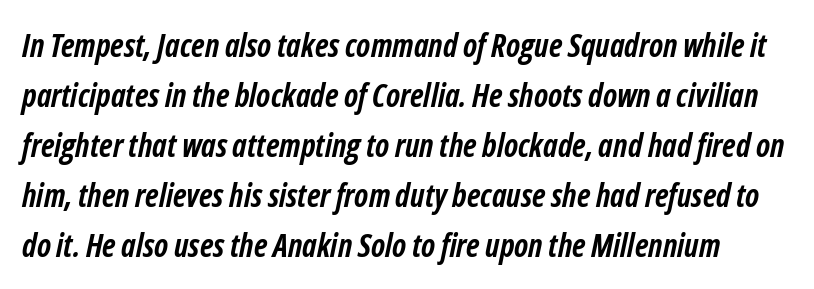
Proportional: the letters do not fall into vertical columns. Heft: maximum for text — a bold. The space between consecutive lines is moderate. If you drew a line through each stem, it would be angled. Caption: standard tracking, unaltered. Letters rest on an invisible, unmarked baseline.
